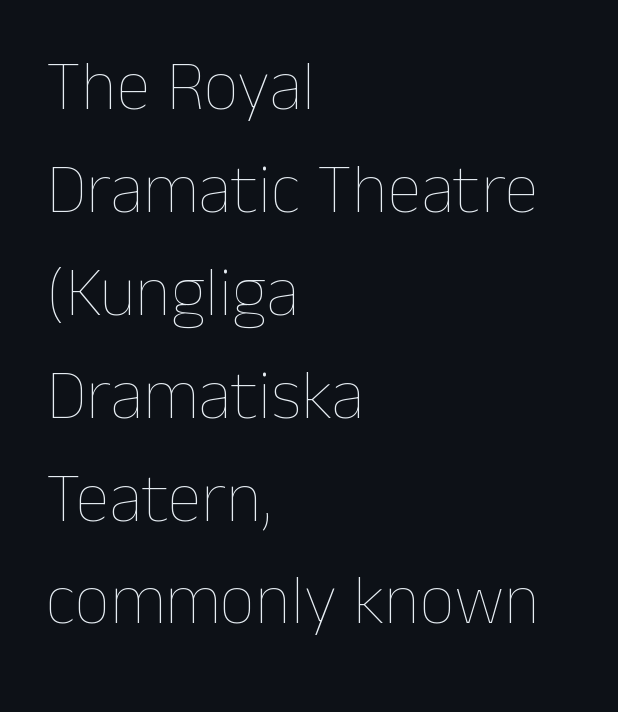
{"italic": "no", "bold": "no", "weight": "thin", "width": "normal", "stroke_contrast": "low", "x_height": "medium", "monospaced": "no", "underline": "no", "align": "left", "line_spacing": "normal", "line_spacing_ratio": 1.47, "letter_spacing": "normal", "letter_spacing_em": 0.0, "glyph_px": 70}
